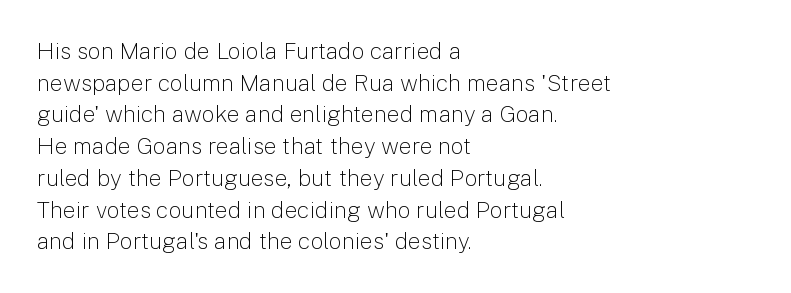
Q: Is the text bold? A: No.
Q: Is the text italic (slanted)? A: No, it is upright.
Q: Is the text underlined? A: No.
Q: How is the paragraph aligned? A: Left-aligned.
Q: Is the spacing between letters normal or unusually wide? A: Normal.
Q: Is the spacing between lines tight, normal or loose? A: Normal.
